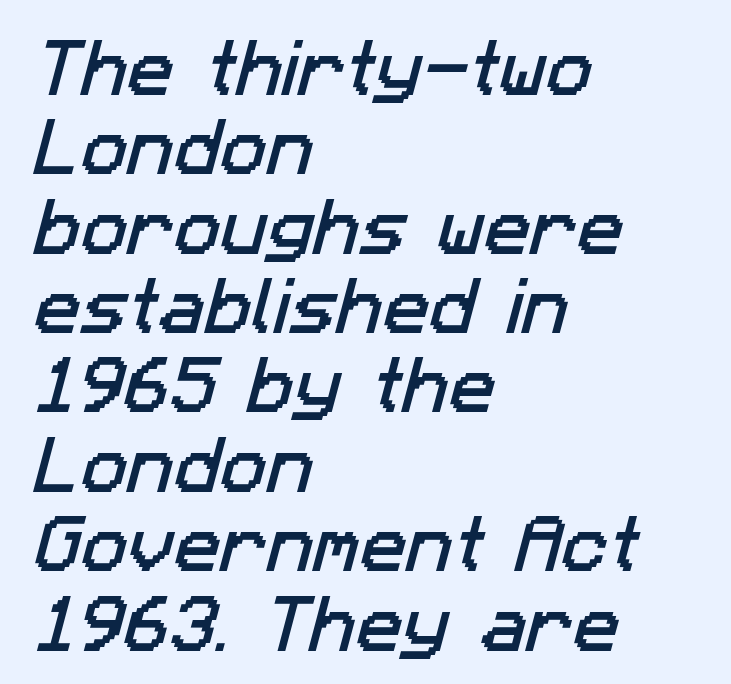
{"serif": "no", "width": "normal", "stroke_contrast": "low", "x_height": "medium", "monospaced": "no", "underline": "no", "align": "left", "line_spacing": "normal", "line_spacing_ratio": 1.28, "letter_spacing": "normal", "letter_spacing_em": 0.0, "glyph_px": 62}
